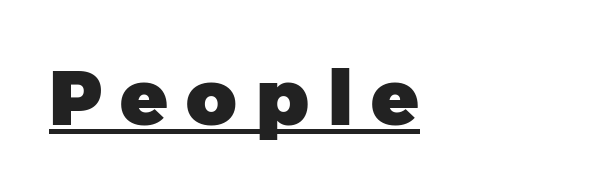
The image shows 78 px heavy sans-serif type, upright; set unusually wide letter spacing (+0.23 em), underlined; low stroke contrast and a medium x-height.
